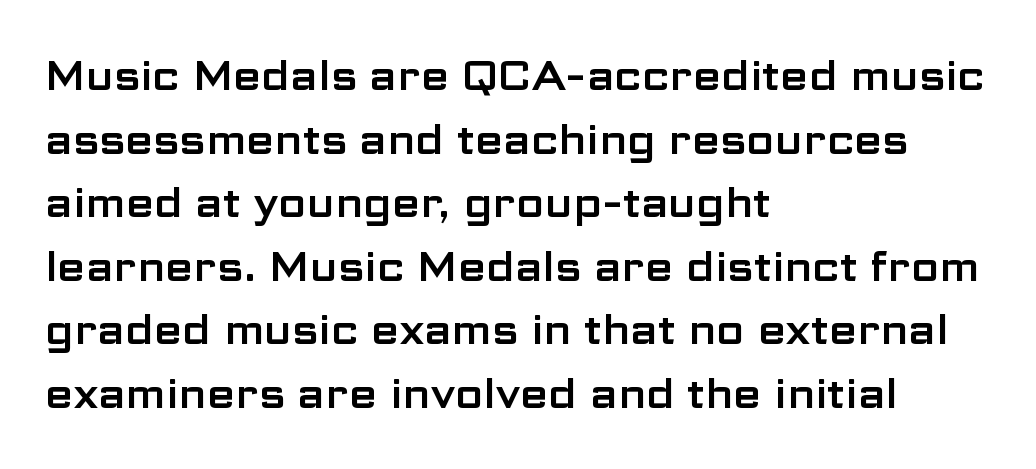
{"serif": "no", "italic": "no", "width": "wide", "stroke_contrast": "low", "x_height": "medium", "monospaced": "no", "underline": "no", "align": "left", "line_spacing": "normal", "line_spacing_ratio": 1.55, "letter_spacing": "normal", "letter_spacing_em": 0.0, "glyph_px": 41}
